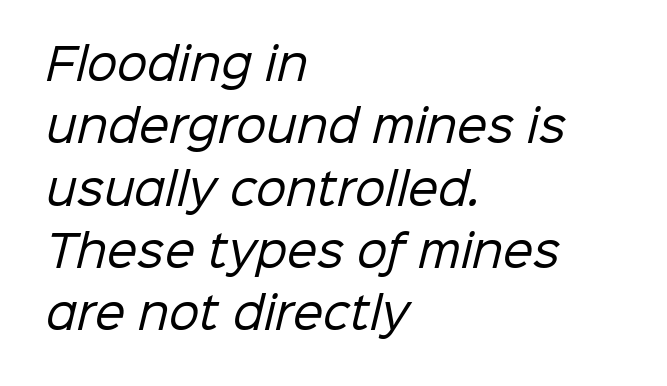
{"serif": "no", "bold": "no", "weight": "regular", "width": "normal", "stroke_contrast": "low", "x_height": "medium", "monospaced": "no", "underline": "no", "align": "left", "line_spacing": "normal", "line_spacing_ratio": 1.45, "letter_spacing": "normal", "letter_spacing_em": 0.0, "glyph_px": 43}
